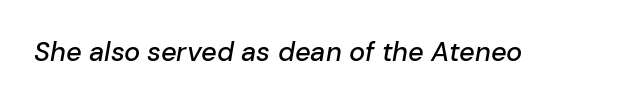
If you drew a line through each stem, it would be angled. Underlining? Definitely not there. Look at the tracking — it's just the regular setting, nothing added.
